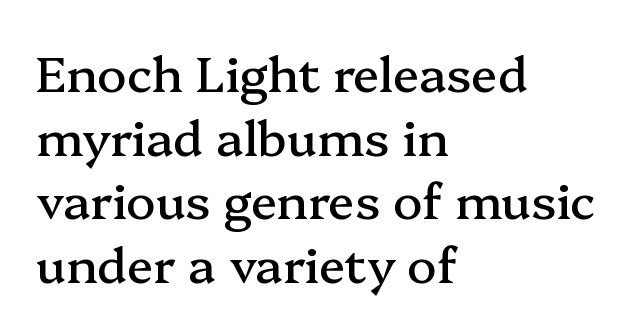
The image shows 49 px serif type, upright; set left-aligned, normal line spacing (1.3x), normal letter spacing, not underlined; medium stroke contrast and a medium x-height.
